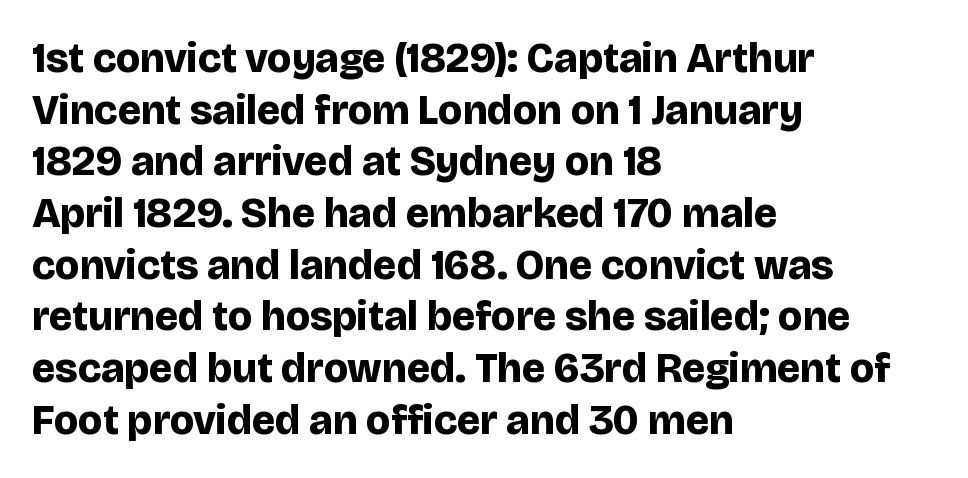
{"serif": "no", "italic": "no", "bold": "yes", "weight": "bold", "width": "normal", "stroke_contrast": "low", "x_height": "large", "monospaced": "no", "underline": "no", "align": "left", "line_spacing_ratio": 1.23, "letter_spacing": "normal", "letter_spacing_em": 0.0, "glyph_px": 42}
